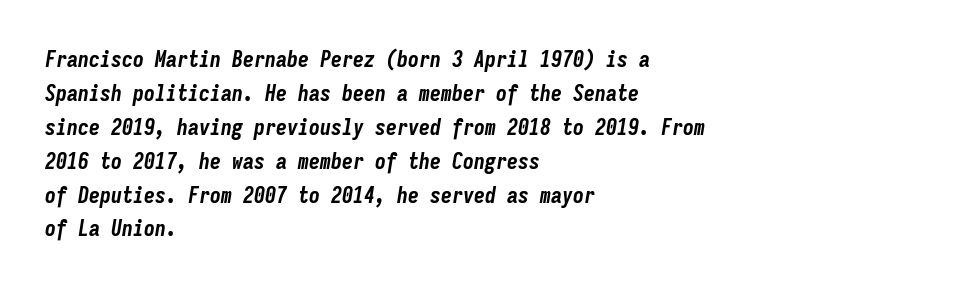
The image shows 22 px bold type, italic (leaning right); set left-aligned, normal line spacing (1.54x), normal letter spacing, not underlined.
